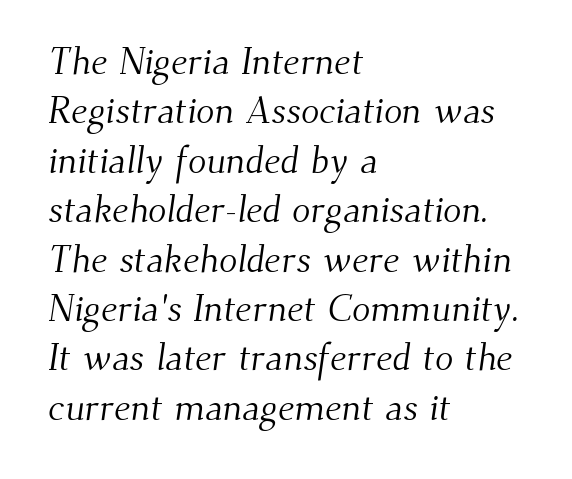
Q: Is the text bold? A: No.
Q: Is the typeface a serif or a sans-serif typeface? A: Serif.
Q: Is the text underlined? A: No.
Q: How is the paragraph aligned? A: Left-aligned.
Q: Is the spacing between letters normal or unusually wide? A: Normal.
Q: Is the spacing between lines tight, normal or loose? A: Normal.
Q: Width (condensed, normal, or wide)? A: Normal.
Q: Stroke contrast? A: Medium.
Q: x-height? A: Small.
Q: Monospaced? A: No.
